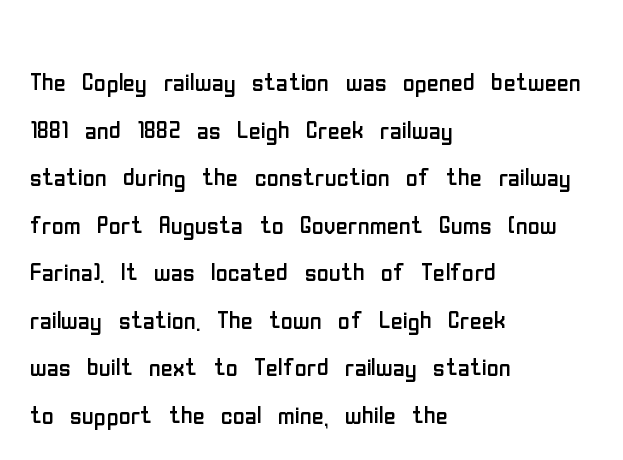
You can tell from the bare stems that sans-serif type was used. Quick note: underline off. When letters stand straight like this, we call the style roman or upright. The setting favours the left margin, as ordinary paragraphs usually do. Is the letter spacing exaggerated? No — it looks like the ordinary default. This sample keeps an unexceptional amount of space between lines.
